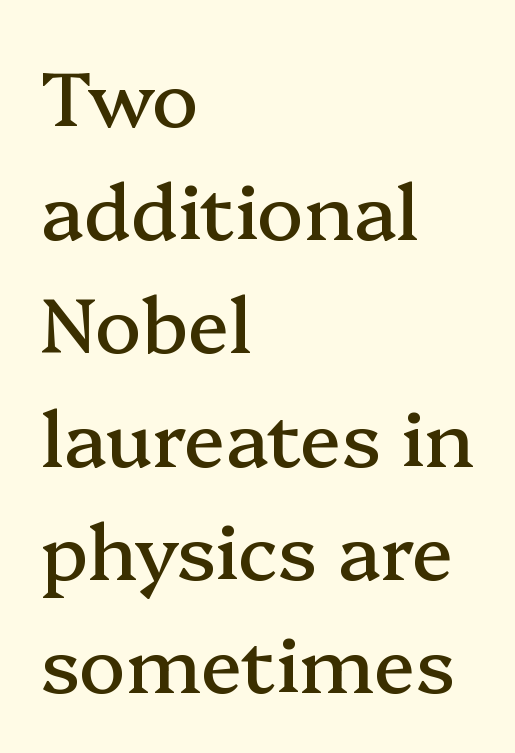
Q: Is the text italic (slanted)? A: No, it is upright.
Q: Is the typeface a serif or a sans-serif typeface? A: Serif.
Q: Is the text underlined? A: No.
Q: How is the paragraph aligned? A: Left-aligned.
Q: Is the spacing between letters normal or unusually wide? A: Normal.
Q: Is the spacing between lines tight, normal or loose? A: Normal.
Q: Width (condensed, normal, or wide)? A: Normal.
Q: Stroke contrast? A: Medium.
Q: x-height? A: Medium.
Q: Monospaced? A: No.
